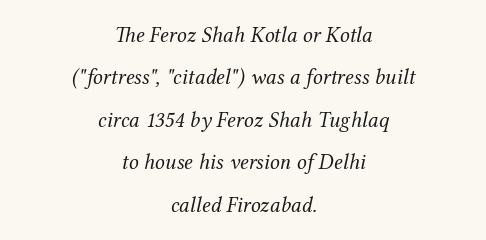
Q: Is the text bold? A: No.
Q: Is the text italic (slanted)? A: Yes, it leans right by about 12 degrees.
Q: Is the text underlined? A: No.
Q: How is the paragraph aligned? A: Centered.
Q: Is the spacing between letters normal or unusually wide? A: Normal.
Q: Is the spacing between lines tight, normal or loose? A: Loose.
